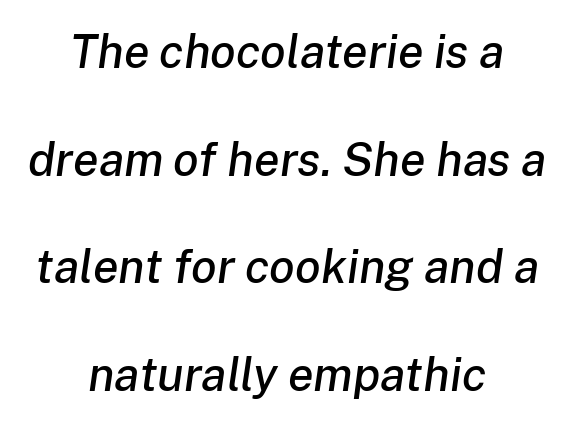
Inter-character spacing is left at the font's built-in metrics. Quick note: italic. These lines are rendered in a variable-pitch font. These lines stand farther apart than default settings would place them. The glyphs are unaccompanied by any horizontal stroke below them.
